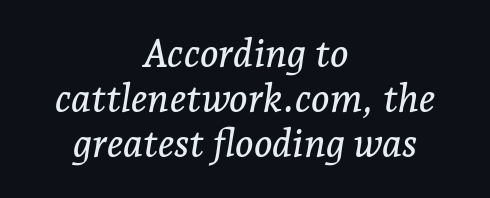
{"serif": "yes", "italic": "yes", "lean": "right", "slant_degrees": 7, "width": "normal", "stroke_contrast": "low", "x_height": "medium", "monospaced": "no", "underline": "no", "align": "center", "line_spacing_ratio": 1.16, "letter_spacing": "normal", "letter_spacing_em": 0.0, "glyph_px": 39}
